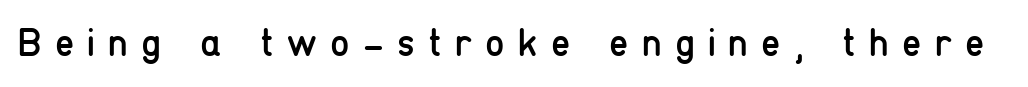
{"serif": "no", "italic": "no", "bold": "no", "weight": "regular", "width": "condensed", "stroke_contrast": "low", "x_height": "medium", "monospaced": "no", "underline": "no", "letter_spacing": "wide", "letter_spacing_em": 0.34, "glyph_px": 39}
